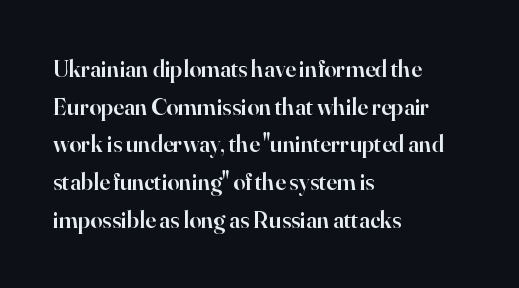
If you drew a ruler down the left edge, every line would touch it. Successive baselines arrive at the customary interval. The passage shown is semibold, sitting just below true bold. Style check: upright.
